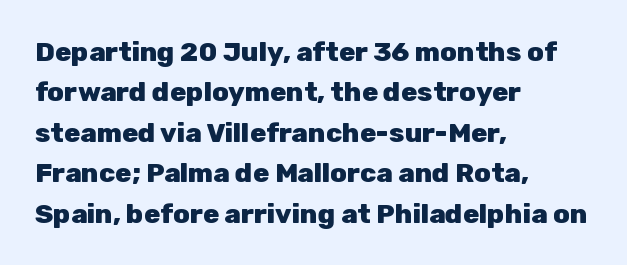
{"italic": "no", "bold": "yes", "underline": "no", "align": "left", "line_spacing": "normal", "line_spacing_ratio": 1.5, "letter_spacing": "normal", "letter_spacing_em": 0.0, "glyph_px": 27}
